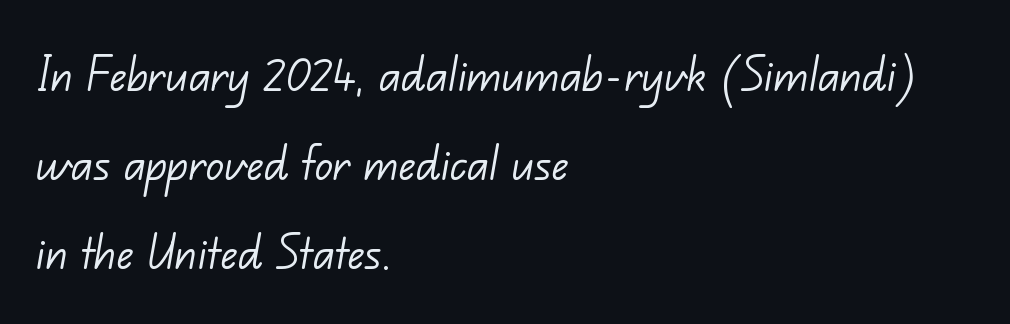
Summary of weight: not heavy and not bold. A typesetter would label this face a sans. This sample has the flowing, uneven cadence of proportional lettering. The gaps between neighbouring characters are ordinary and unremarkable. Vertical spacing — default.
